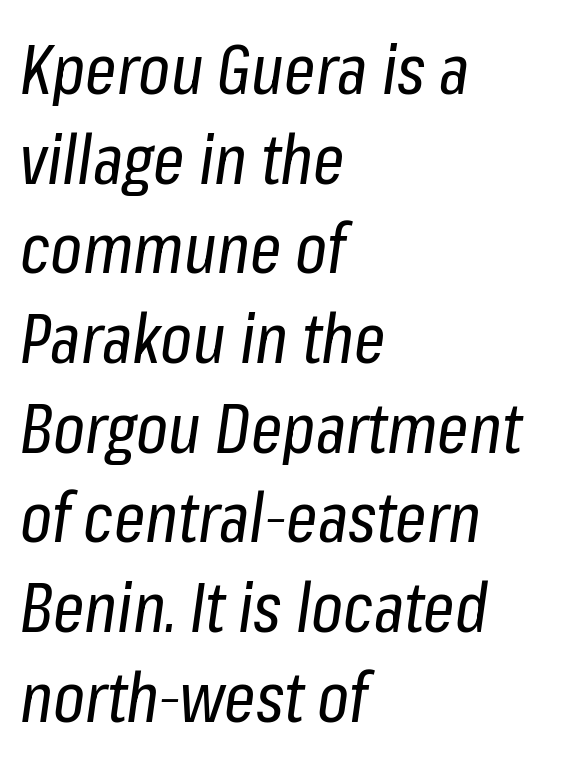
The image shows 69 px regular-weight, condensed type, italic (leaning right); set left-aligned, normal line spacing (1.3x), normal letter spacing, not underlined; low stroke contrast and a medium x-height.
